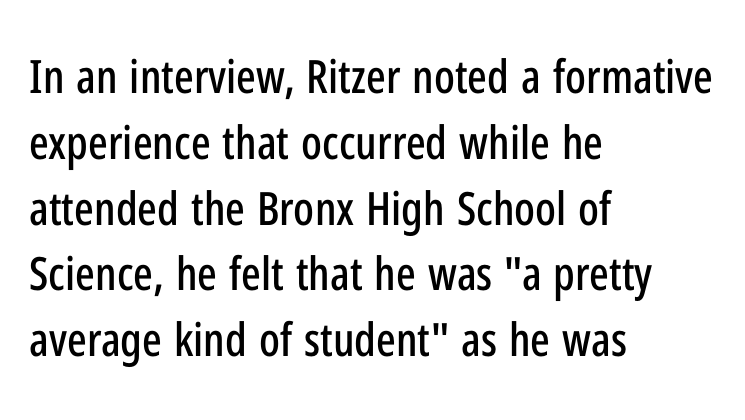
Q: Is the text italic (slanted)? A: No, it is upright.
Q: Is the typeface a serif or a sans-serif typeface? A: Sans-serif.
Q: Is the text underlined? A: No.
Q: How is the paragraph aligned? A: Left-aligned.
Q: Is the spacing between letters normal or unusually wide? A: Normal.
Q: Is the spacing between lines tight, normal or loose? A: Normal.
Q: Width (condensed, normal, or wide)? A: Condensed.
Q: Stroke contrast? A: Low.
Q: x-height? A: Medium.
Q: Monospaced? A: No.
